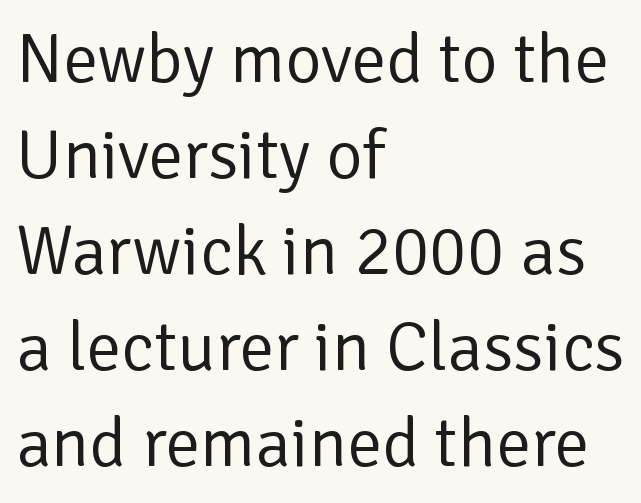
Q: Is the text bold? A: No.
Q: Is the text italic (slanted)? A: No, it is upright.
Q: Is the typeface a serif or a sans-serif typeface? A: Sans-serif.
Q: Is the text underlined? A: No.
Q: How is the paragraph aligned? A: Left-aligned.
Q: Is the spacing between letters normal or unusually wide? A: Normal.
Q: Is the spacing between lines tight, normal or loose? A: Normal.
Q: Width (condensed, normal, or wide)? A: Normal.
Q: Stroke contrast? A: Low.
Q: x-height? A: Medium.
Q: Monospaced? A: No.
